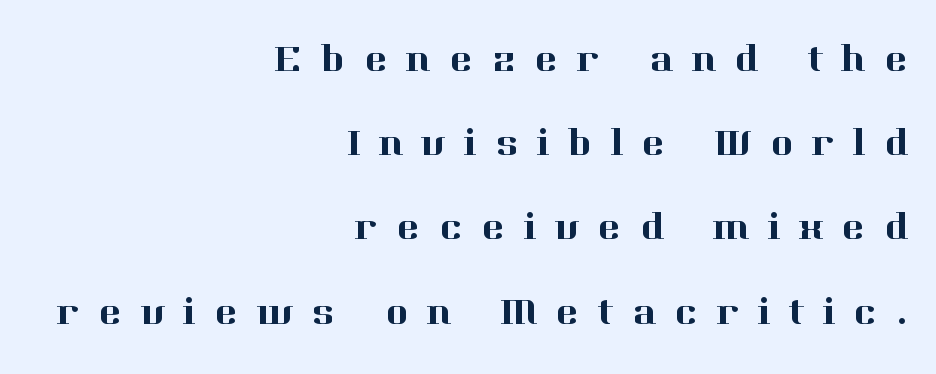
The image shows 39 px serif type, upright; set right-aligned, loose line spacing (2.16x), unusually wide letter spacing (+0.48 em), not underlined; high stroke contrast and a medium x-height.
